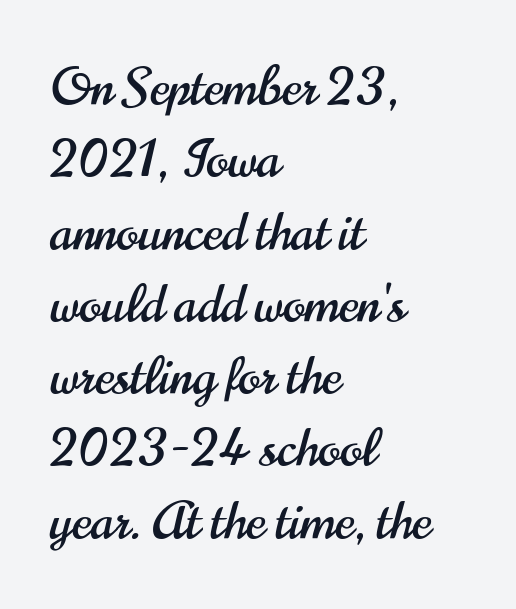
The image shows 52 px condensed sans-serif type; set left-aligned, normal line spacing (1.39x), normal letter spacing, not underlined; high stroke contrast and a small x-height.
